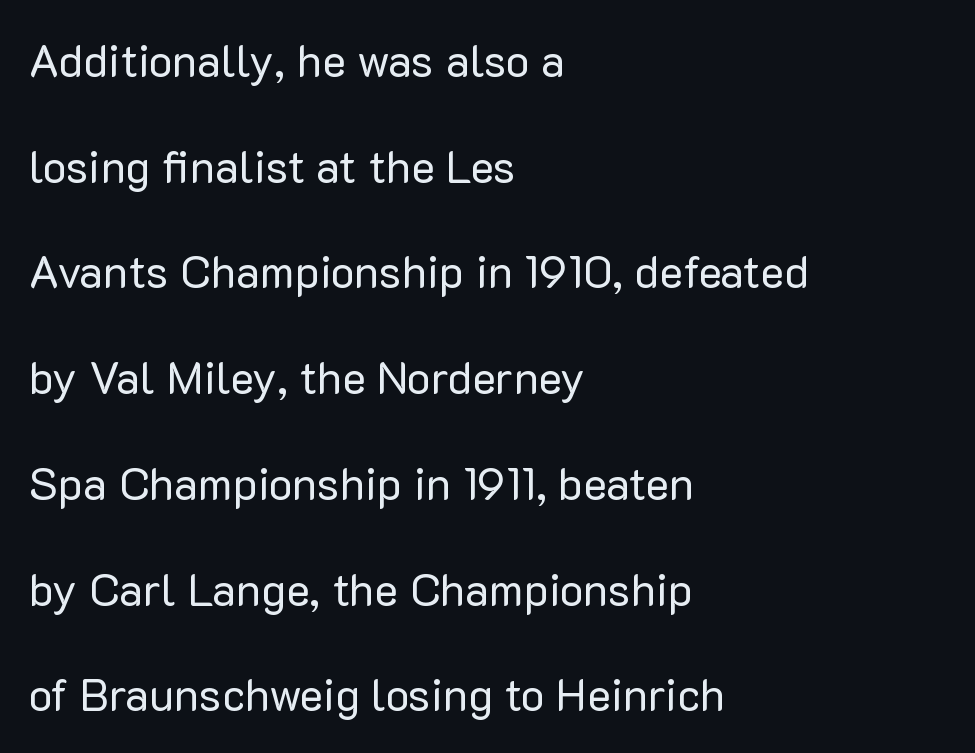
{"serif": "no", "italic": "no", "bold": "no", "weight": "regular", "width": "normal", "stroke_contrast": "low", "x_height": "medium", "monospaced": "no", "underline": "no", "align": "left", "line_spacing": "loose", "line_spacing_ratio": 2.35, "letter_spacing": "normal", "letter_spacing_em": 0.0, "glyph_px": 45}
